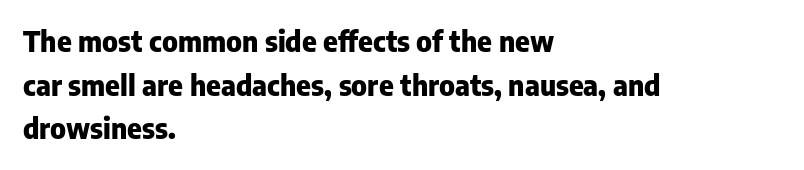
Q: Is the text bold? A: Yes.
Q: Is the text italic (slanted)? A: No, it is upright.
Q: Is the typeface a serif or a sans-serif typeface? A: Sans-serif.
Q: Is the text underlined? A: No.
Q: How is the paragraph aligned? A: Left-aligned.
Q: Is the spacing between letters normal or unusually wide? A: Normal.
Q: Is the spacing between lines tight, normal or loose? A: Normal.
Q: Width (condensed, normal, or wide)? A: Normal.
Q: Stroke contrast? A: Low.
Q: x-height? A: Medium.
Q: Monospaced? A: No.
